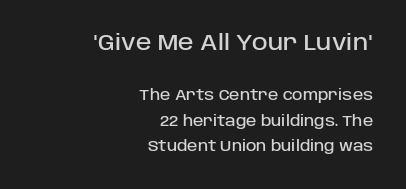
Q: Is the text italic (slanted)? A: No, it is upright.
Q: Is the text underlined? A: No.
Q: How is the paragraph aligned? A: Right-aligned.
Q: Is the spacing between letters normal or unusually wide? A: Normal.
Q: Which block of text is set in a larger size, the first (top) or the second (bottom)? A: The first (top) one.
